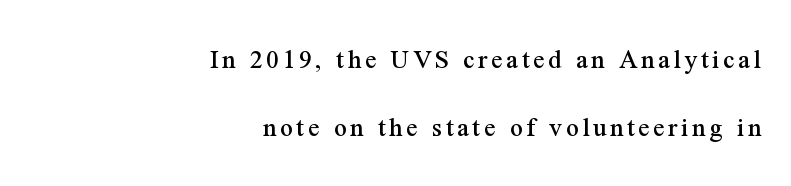
The image shows 28 px serif type, upright; set right-aligned, loose line spacing (2.42x), not underlined; medium stroke contrast and a medium x-height.
